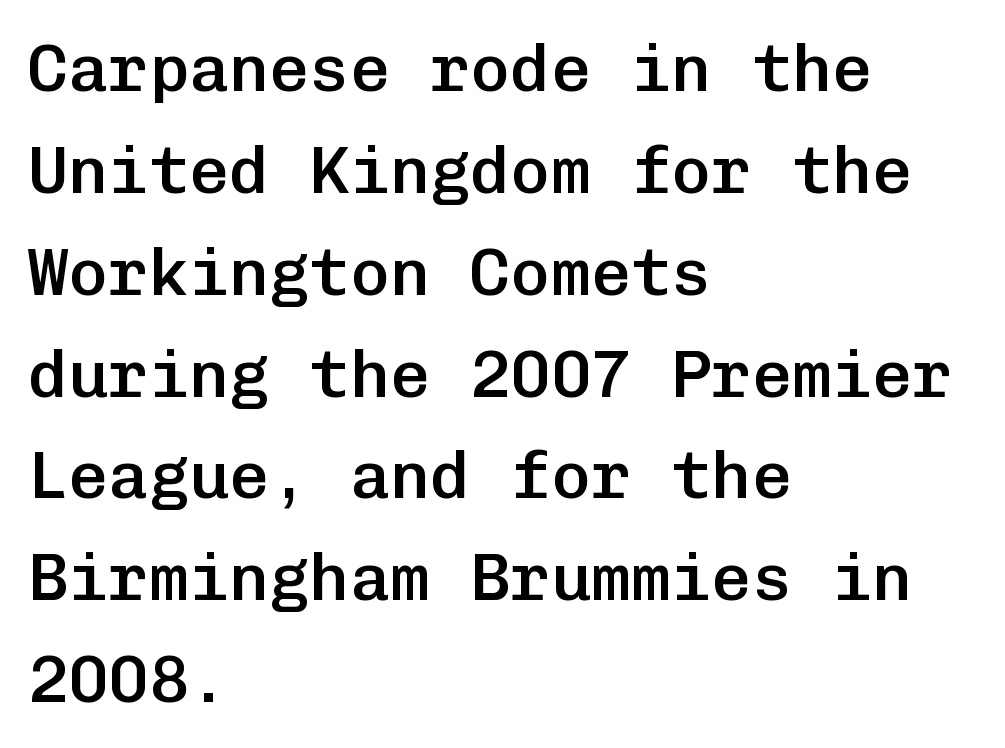
The image shows 67 px semibold sans-serif type, upright, monospaced; set left-aligned, normal line spacing (1.52x), normal letter spacing, not underlined; low stroke contrast and a medium x-height.
